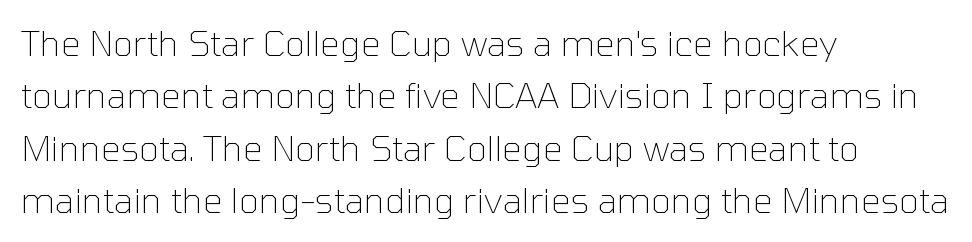
{"serif": "no", "italic": "no", "bold": "no", "weight": "thin", "width": "normal", "stroke_contrast": "low", "x_height": "medium", "monospaced": "no", "underline": "no", "align": "left", "line_spacing": "normal", "line_spacing_ratio": 1.5, "letter_spacing": "normal", "letter_spacing_em": 0.0, "glyph_px": 35}
